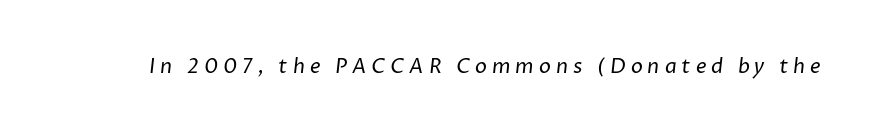
Substantial extra tracking has been applied to these lines. A quiet, ordinary-to-light weight characterises the typeface. Words float on clear page, feet unadorned.
